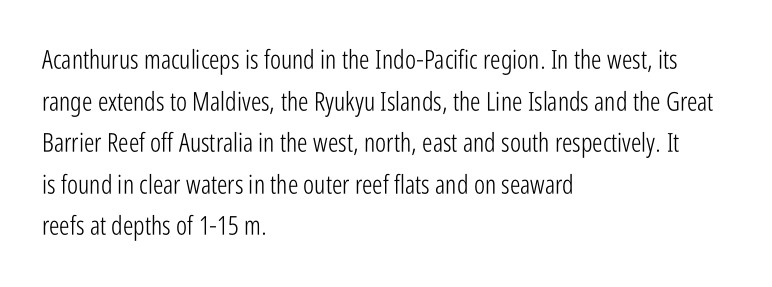
{"italic": "no", "bold": "no", "underline": "no", "align": "left", "line_spacing": "normal", "line_spacing_ratio": 1.6, "letter_spacing": "normal", "letter_spacing_em": 0.0, "glyph_px": 26}
